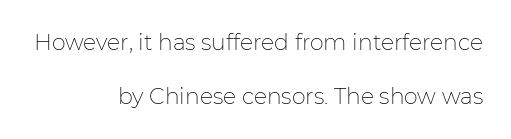
{"italic": "no", "bold": "no", "underline": "no", "align": "right", "line_spacing": "loose", "line_spacing_ratio": 2.47, "letter_spacing": "normal", "letter_spacing_em": 0.0, "glyph_px": 22}
